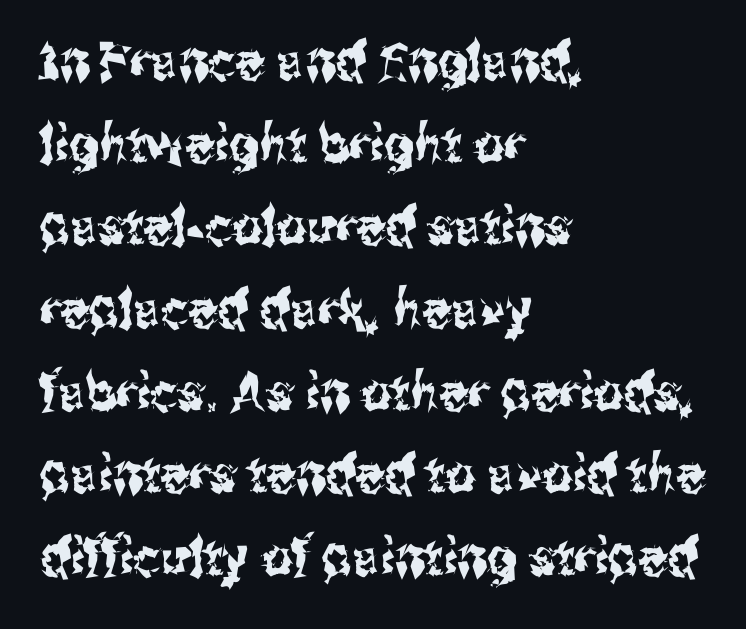
{"serif": "no", "italic": "no", "width": "condensed", "stroke_contrast": "medium", "x_height": "medium", "monospaced": "no", "underline": "no", "align": "left", "line_spacing": "normal", "line_spacing_ratio": 1.59, "letter_spacing": "normal", "letter_spacing_em": 0.0, "glyph_px": 52}
